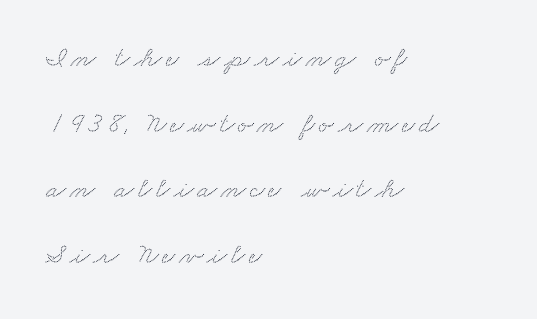
Q: Is the typeface a serif or a sans-serif typeface? A: Serif.
Q: Is the text underlined? A: No.
Q: How is the paragraph aligned? A: Left-aligned.
Q: Is the spacing between lines tight, normal or loose? A: Loose.
Q: Width (condensed, normal, or wide)? A: Wide.
Q: Stroke contrast? A: Medium.
Q: x-height? A: Small.
Q: Monospaced? A: No.
